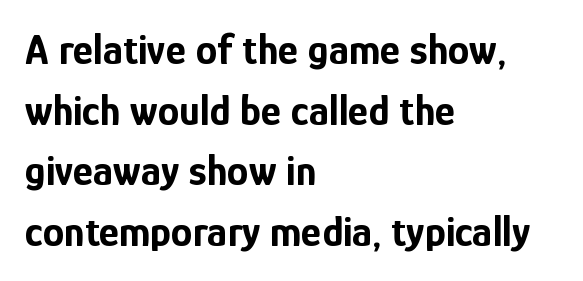
{"serif": "no", "italic": "no", "bold": "yes", "weight": "bold", "width": "condensed", "stroke_contrast": "low", "x_height": "medium", "monospaced": "no", "underline": "no", "align": "left", "line_spacing": "normal", "line_spacing_ratio": 1.41, "letter_spacing": "normal", "letter_spacing_em": 0.0, "glyph_px": 43}
